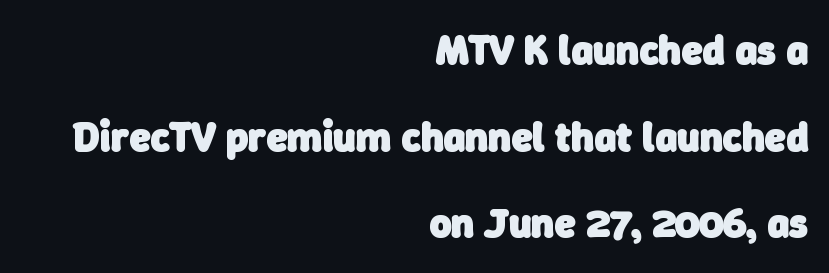
The image shows 42 px heavy sans-serif type; set right-aligned, loose line spacing (2.06x), normal letter spacing, not underlined; low stroke contrast and a medium x-height.
